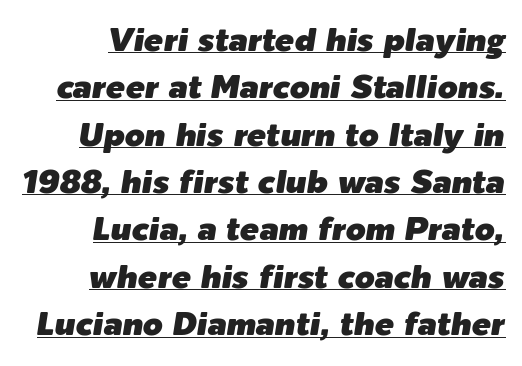
The rendering uses a moderate line-height, typical for paragraphs. Notice how the passage keeps a crisp vertical edge on the right only. In terms of letterspacing, this is plain default setting. Here the designer chose a conventional face with non-uniform glyph widths. Notice how a bar underscores the lettering throughout. The glyphs look as if they've been sheared to an angle.
